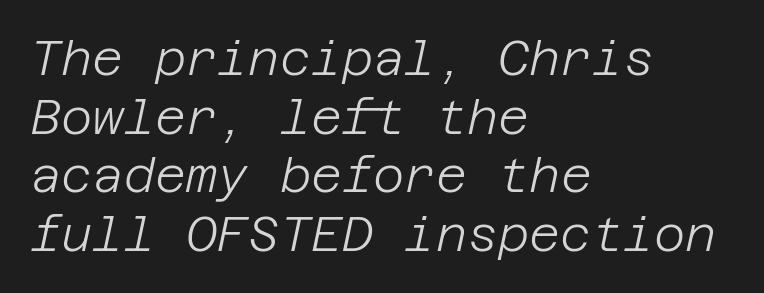
Layout note: lines flush left. When letters slant like this, we call the style italic. Summary of weight: not heavy and not bold. The passage shown is not underscored anywhere.
